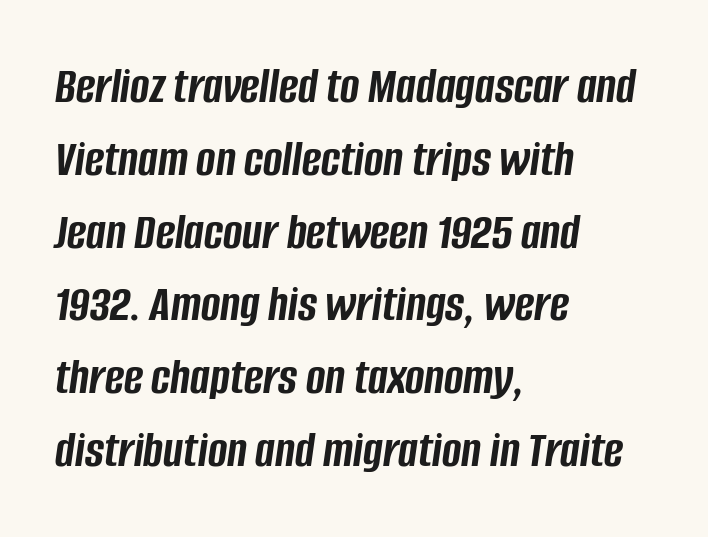
Q: Is the text bold? A: Yes.
Q: Is the text italic (slanted)? A: Yes, it leans right by about 8 degrees.
Q: Is the text underlined? A: No.
Q: How is the paragraph aligned? A: Left-aligned.
Q: Is the spacing between letters normal or unusually wide? A: Normal.
Q: Is the spacing between lines tight, normal or loose? A: Normal.
Q: Width (condensed, normal, or wide)? A: Condensed.
Q: Stroke contrast? A: Low.
Q: x-height? A: Large.
Q: Monospaced? A: No.
